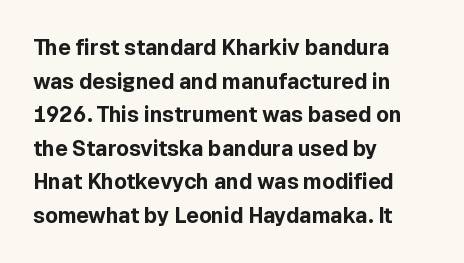
The image shows 21 px bold type, upright; set left-aligned, normal line spacing (1.6x), normal letter spacing, not underlined.
